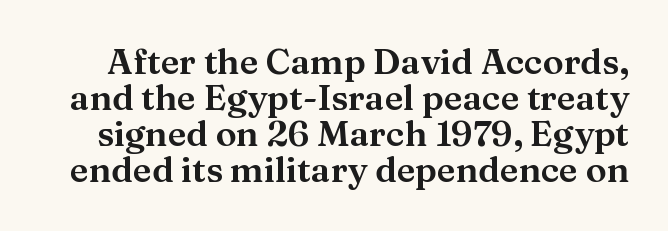
Each letter keeps its own natural width here, so spacing adapts to shape. Descenders are the only things crossing below the line. The typeface chosen for these lines features serifs. These lines keep a tight, regular rhythm from letter to letter. The type sits square on the baseline with zero lean. Reading down the column, the eye jumps only a short way to each next line.
